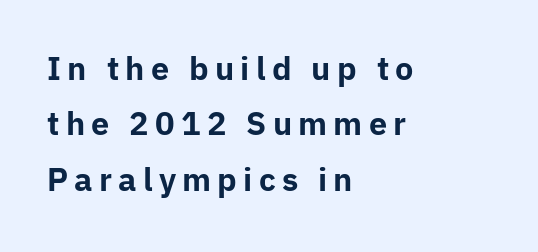
{"serif": "no", "italic": "no", "bold": "yes", "weight": "bold", "width": "normal", "stroke_contrast": "low", "x_height": "medium", "monospaced": "no", "underline": "no", "align": "left", "line_spacing_ratio": 1.79, "letter_spacing": "wide", "letter_spacing_em": 0.2, "glyph_px": 31}
